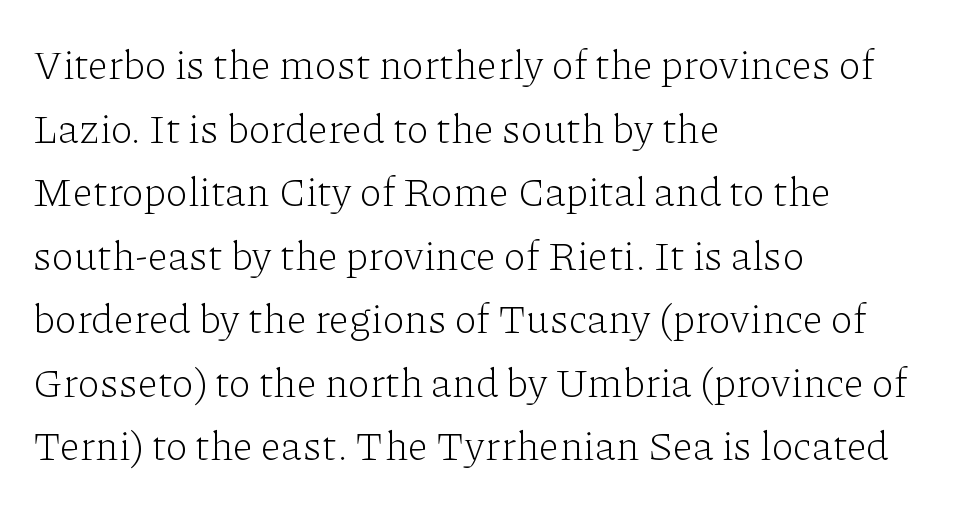
The image shows 41 px light serif type, upright; set left-aligned, normal line spacing (1.55x), normal letter spacing, not underlined; low stroke contrast and a medium x-height.
